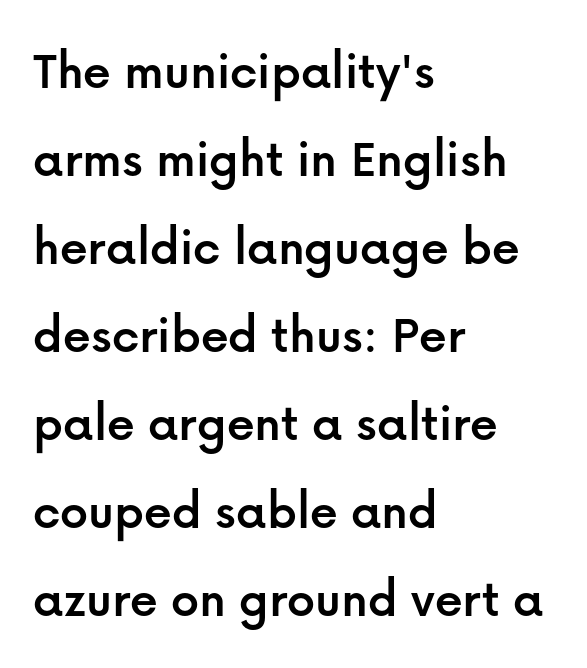
You can tell from the bare stems that sans-serif type was used. Honestly, the row spacing looks completely unremarkable. The strip under each line holds only bare page. Posture: straight, roman, zero tilt. The face used here is proportionally spaced, like ordinary book or web type. Caption: standard tracking, unaltered.
